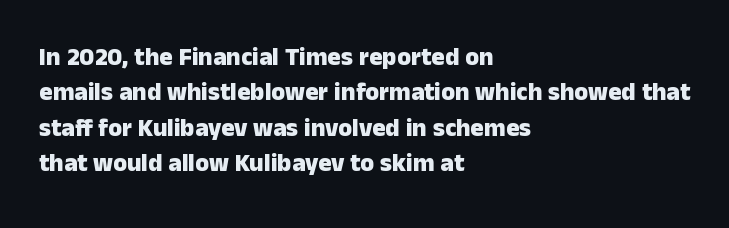
Q: Is the text bold? A: Yes.
Q: Is the text italic (slanted)? A: No, it is upright.
Q: Is the text underlined? A: No.
Q: How is the paragraph aligned? A: Left-aligned.
Q: Is the spacing between letters normal or unusually wide? A: Normal.
Q: Is the spacing between lines tight, normal or loose? A: Normal.
